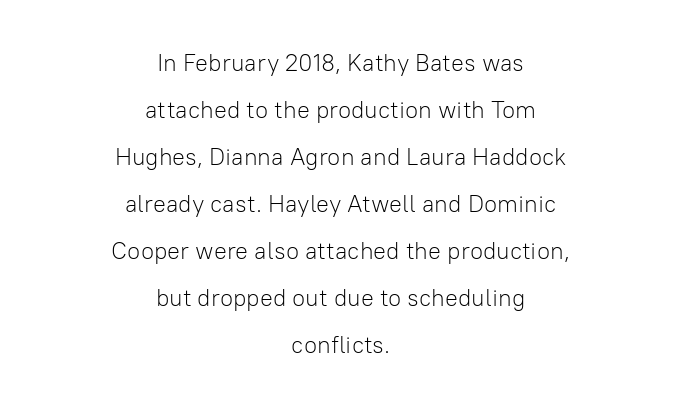
{"italic": "no", "bold": "no", "underline": "no", "align": "center", "line_spacing": "loose", "line_spacing_ratio": 1.96, "letter_spacing": "normal", "letter_spacing_em": 0.0, "glyph_px": 24}
